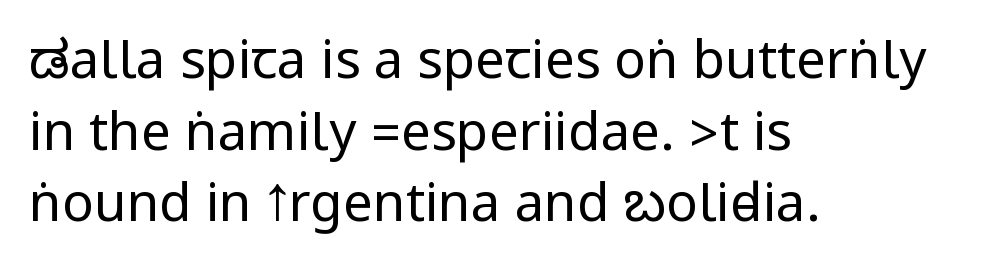
The image shows 53 px regular-weight, condensed sans-serif type, upright; set left-aligned, normal line spacing (1.35x), normal letter spacing, not underlined; low stroke contrast.
